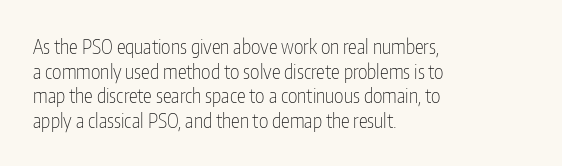
Q: Is the text bold? A: No.
Q: Is the text italic (slanted)? A: No, it is upright.
Q: Is the text underlined? A: No.
Q: How is the paragraph aligned? A: Left-aligned.
Q: Is the spacing between letters normal or unusually wide? A: Normal.
